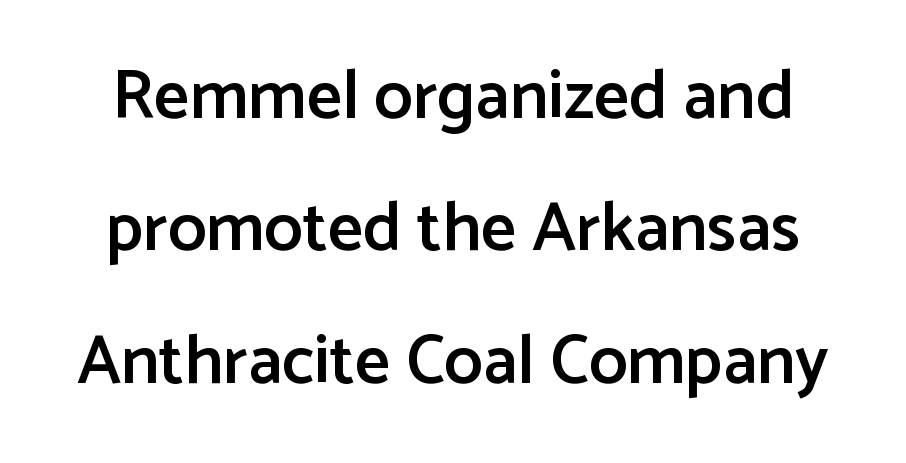
Q: Is the text bold? A: Semi-bold.
Q: Is the text italic (slanted)? A: No, it is upright.
Q: Is the typeface a serif or a sans-serif typeface? A: Sans-serif.
Q: Is the text underlined? A: No.
Q: How is the paragraph aligned? A: Centered.
Q: Is the spacing between letters normal or unusually wide? A: Normal.
Q: Is the spacing between lines tight, normal or loose? A: Loose.
Q: Width (condensed, normal, or wide)? A: Normal.
Q: Stroke contrast? A: Low.
Q: x-height? A: Medium.
Q: Monospaced? A: No.
